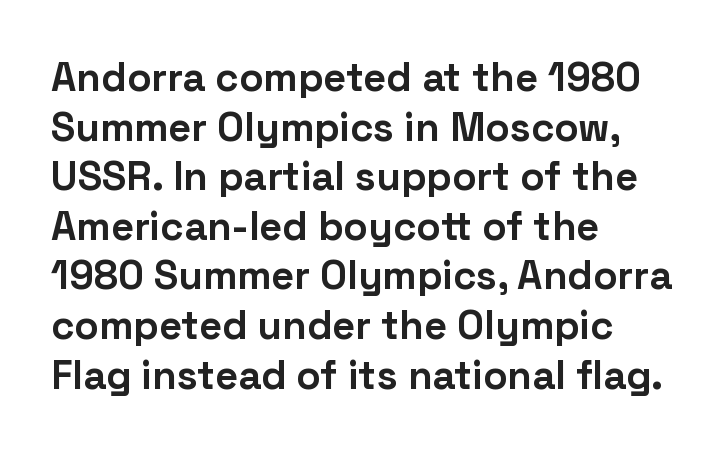
Q: Is the text bold? A: Yes.
Q: Is the text italic (slanted)? A: No, it is upright.
Q: Is the typeface a serif or a sans-serif typeface? A: Sans-serif.
Q: Is the text underlined? A: No.
Q: How is the paragraph aligned? A: Left-aligned.
Q: Is the spacing between letters normal or unusually wide? A: Normal.
Q: Width (condensed, normal, or wide)? A: Normal.
Q: Stroke contrast? A: Low.
Q: x-height? A: Medium.
Q: Monospaced? A: No.
